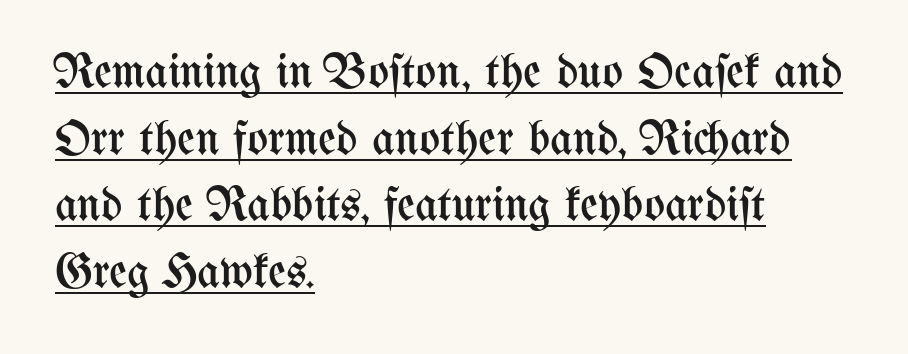
The image shows 49 px regular-weight, condensed type, upright; set left-aligned, normal line spacing (1.36x), normal letter spacing, underlined; medium stroke contrast and a medium x-height.
